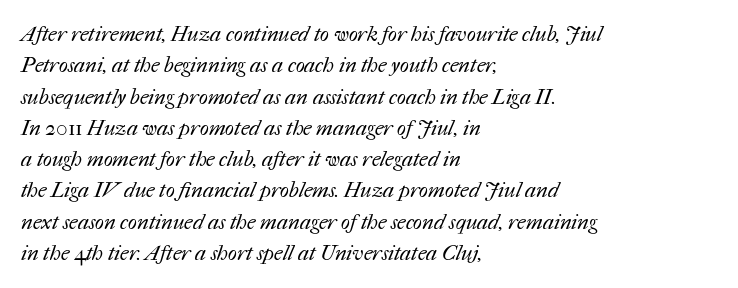
Q: Is the text bold? A: No.
Q: Is the text underlined? A: No.
Q: How is the paragraph aligned? A: Left-aligned.
Q: Is the spacing between letters normal or unusually wide? A: Normal.
Q: Is the spacing between lines tight, normal or loose? A: Normal.
